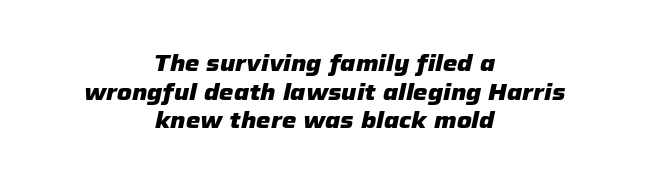
The image shows 23 px bold type, italic (leaning right); set centered, line spacing 1.24x, normal letter spacing, not underlined.
